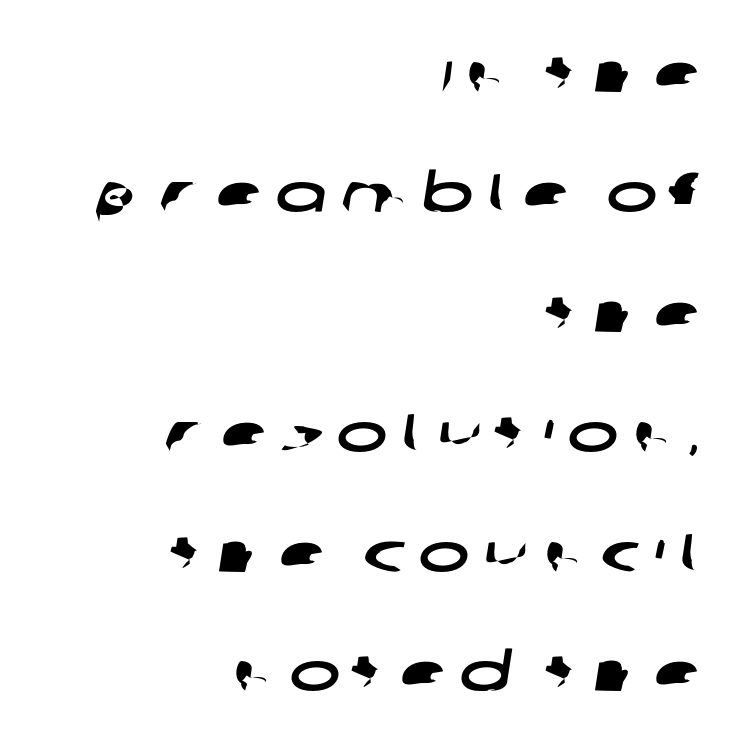
Compared with typical paragraphs, the rows here are farther apart. Visually the block forms a straight wall on the right and a jagged coastline on the left. Caption: expanded tracking, letters set apart. Character widths vary here, with narrow letters taking less room than wide ones. Letters rest on an invisible, unmarked baseline.
